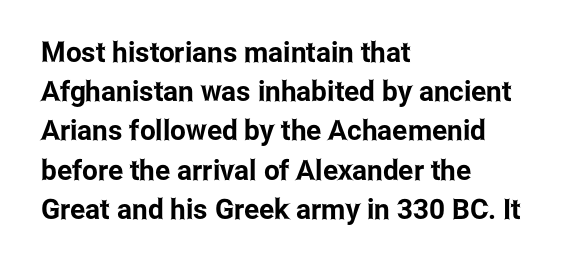
Q: Is the text italic (slanted)? A: No, it is upright.
Q: Is the typeface a serif or a sans-serif typeface? A: Sans-serif.
Q: Is the text underlined? A: No.
Q: How is the paragraph aligned? A: Left-aligned.
Q: Is the spacing between letters normal or unusually wide? A: Normal.
Q: Is the spacing between lines tight, normal or loose? A: Normal.
Q: Width (condensed, normal, or wide)? A: Condensed.
Q: Stroke contrast? A: Low.
Q: x-height? A: Medium.
Q: Monospaced? A: No.
